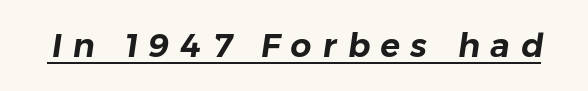
Does extra space separate the letters? Yes, quite a lot of it. Serifs: no, the terminals of the letterforms are clean. Is this a fixed-width face? No — the glyphs have proportional, varying widths. Has an underline been added? It has.
